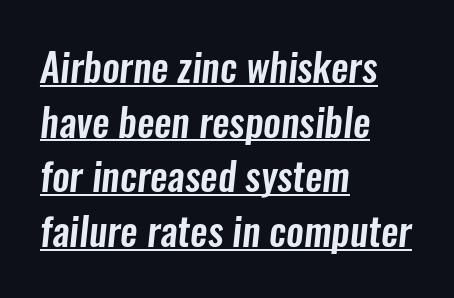
The image shows 39 px condensed sans-serif type; set left-aligned, normal line spacing (1.4x), normal letter spacing, underlined; low stroke contrast and a medium x-height.
